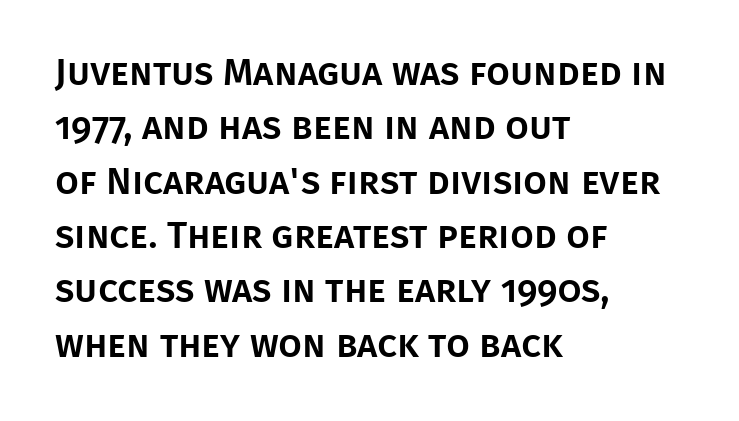
Q: Is the text italic (slanted)? A: No, it is upright.
Q: Is the typeface a serif or a sans-serif typeface? A: Sans-serif.
Q: Is the text underlined? A: No.
Q: How is the paragraph aligned? A: Left-aligned.
Q: Is the spacing between letters normal or unusually wide? A: Normal.
Q: Is the spacing between lines tight, normal or loose? A: Normal.
Q: Width (condensed, normal, or wide)? A: Normal.
Q: Stroke contrast? A: Low.
Q: x-height? A: Large.
Q: Monospaced? A: No.
